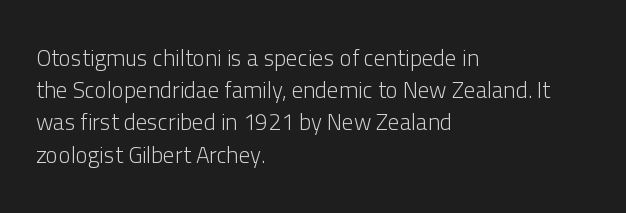
{"italic": "no", "bold": "no", "underline": "no", "align": "left", "line_spacing": "normal", "line_spacing_ratio": 1.4, "letter_spacing": "normal", "letter_spacing_em": 0.0, "glyph_px": 23}
